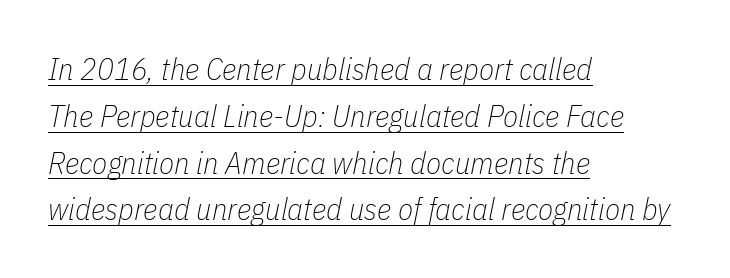
The image shows 31 px thin, condensed type, italic (leaning right); set left-aligned, normal line spacing (1.51x), normal letter spacing, underlined; low stroke contrast and a medium x-height.
